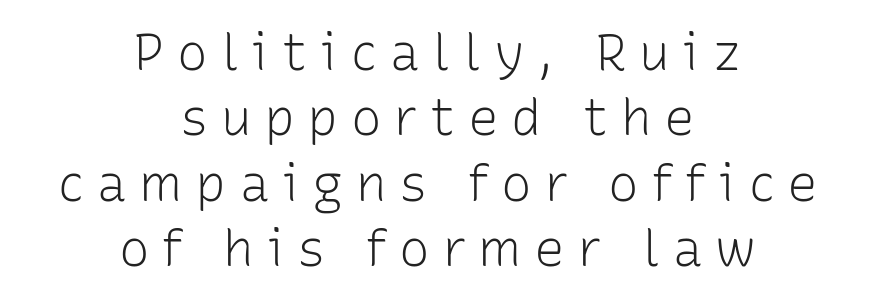
The image shows 51 px light sans-serif type, upright; set centered, normal line spacing (1.28x), unusually wide letter spacing (+0.25 em), not underlined; low stroke contrast and a medium x-height.
